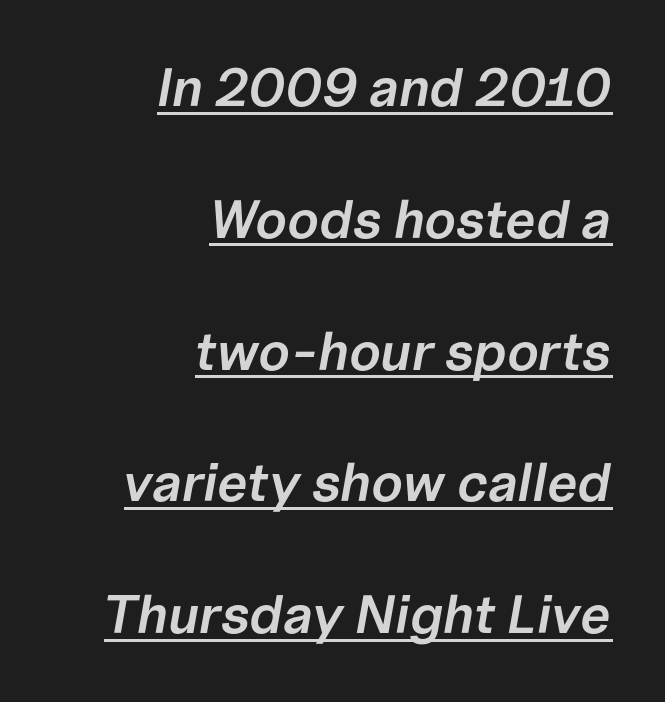
Q: Is the text bold? A: Semi-bold.
Q: Is the text italic (slanted)? A: Yes, it leans right by about 10 degrees.
Q: Is the text underlined? A: Yes.
Q: How is the paragraph aligned? A: Right-aligned.
Q: Is the spacing between letters normal or unusually wide? A: Normal.
Q: Is the spacing between lines tight, normal or loose? A: Loose.
Q: Width (condensed, normal, or wide)? A: Normal.
Q: Stroke contrast? A: Low.
Q: x-height? A: Medium.
Q: Monospaced? A: No.
